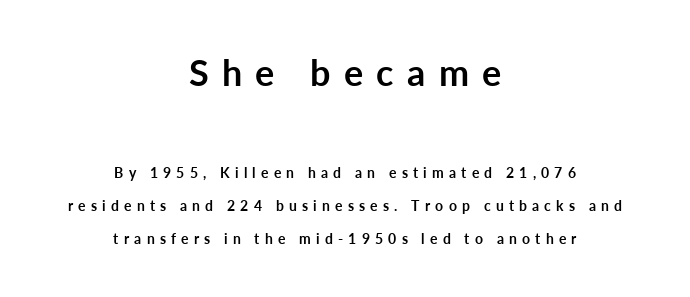
The image shows 36 px semibold sans-serif type, upright; set centered, loose line spacing (2.36x), unusually wide letter spacing (+0.37 em), not underlined; the first (top) block is 2.57x larger; low stroke contrast and a medium x-height.
